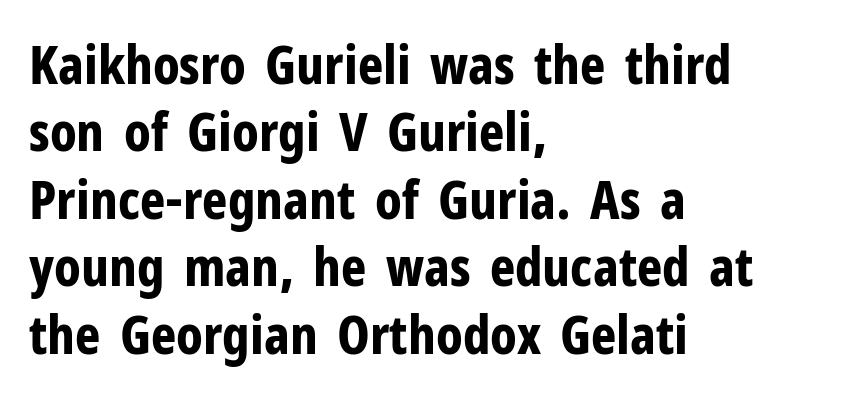
The image shows 54 px bold, condensed sans-serif type, upright; set left-aligned, normal line spacing (1.25x), normal letter spacing, not underlined; low stroke contrast and a medium x-height.
